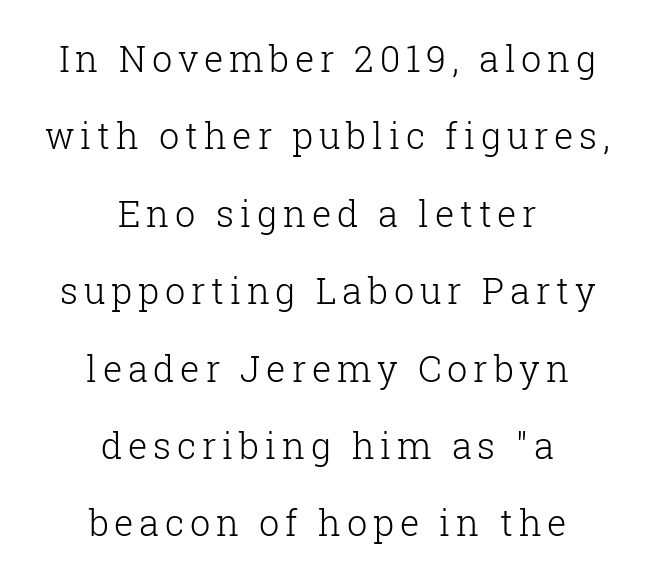
Is there much room between lines? Yes — plenty of vertical air separates them. Note the varied advance widths — an 'i' is clearly narrower than an 'm'. The paragraph has two soft edges and a firm central axis. No heavy texture on the line: the type isn't bold. The lettering stays uniformly vertical, giving the passage a roman look. Typographically, this falls in the serif category.
